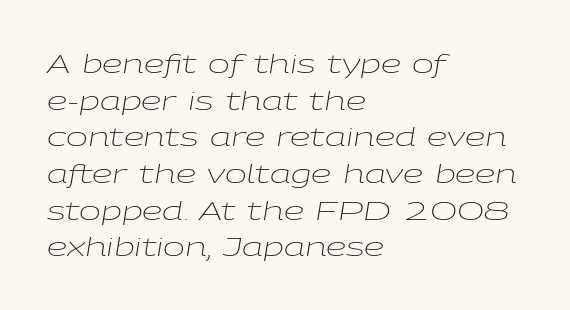
The image shows 26 px text type, italic (leaning right); set left-aligned, normal line spacing (1.41x), normal letter spacing, not underlined.
